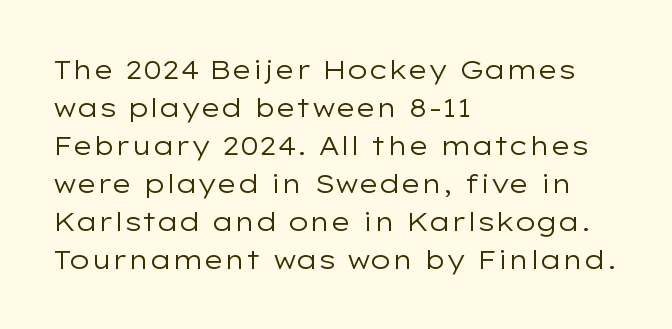
{"italic": "no", "bold": "no", "underline": "no", "align": "left", "line_spacing": "normal", "line_spacing_ratio": 1.46, "letter_spacing": "normal", "letter_spacing_em": 0.0, "glyph_px": 26}
